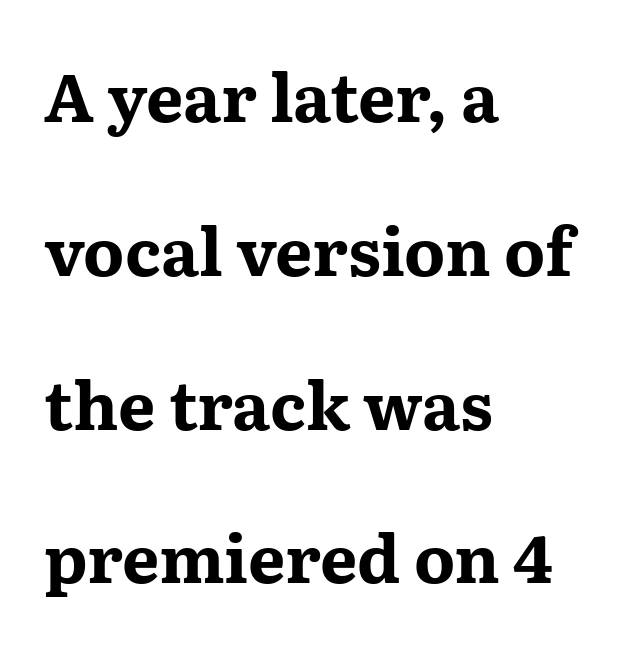
Q: Is the text bold? A: Yes.
Q: Is the text italic (slanted)? A: No, it is upright.
Q: Is the typeface a serif or a sans-serif typeface? A: Serif.
Q: Is the text underlined? A: No.
Q: How is the paragraph aligned? A: Left-aligned.
Q: Is the spacing between letters normal or unusually wide? A: Normal.
Q: Is the spacing between lines tight, normal or loose? A: Loose.
Q: Width (condensed, normal, or wide)? A: Wide.
Q: Stroke contrast? A: Medium.
Q: x-height? A: Medium.
Q: Monospaced? A: No.
